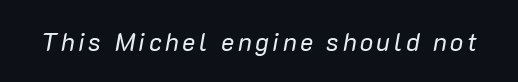
{"italic": "yes", "lean": "right", "slant_degrees": 10, "bold": "no", "underline": "no", "glyph_px": 25}
